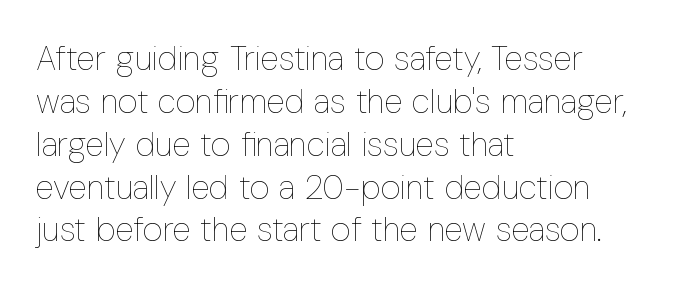
The letters stand straight up with perfectly vertical stems. The glyphs are unaccompanied by any horizontal stroke below them. Note the varied advance widths — an 'i' is clearly narrower than an 'm'. What's the leading like? Ordinary, nothing unusual. Reading down the block, your eye returns to a fixed left position each line.
